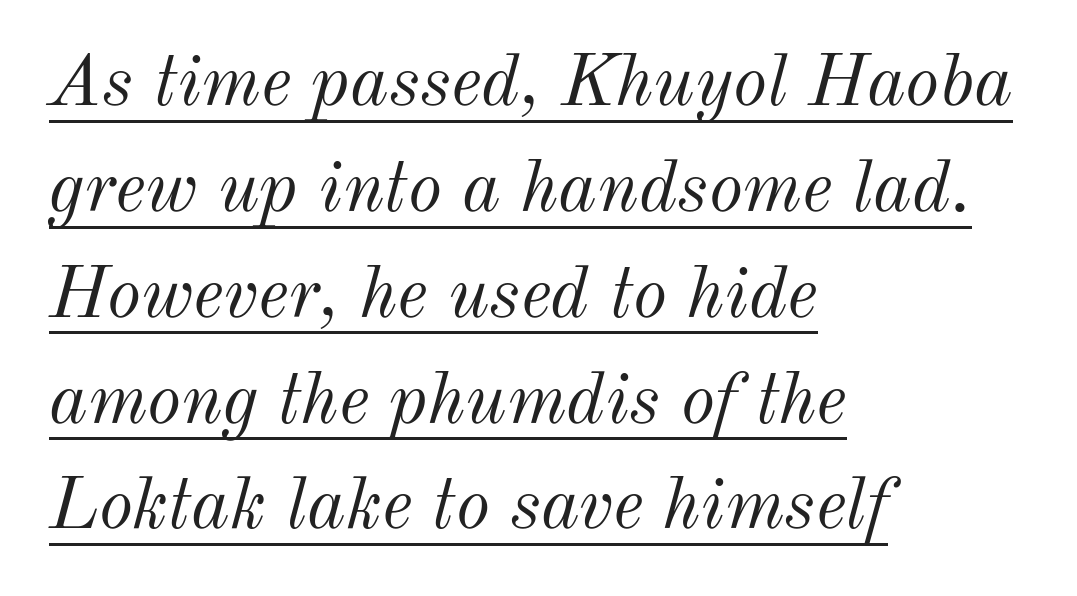
The image shows 73 px light type, italic (leaning right); set left-aligned, normal line spacing (1.45x), normal letter spacing, underlined; medium stroke contrast and a small x-height.
